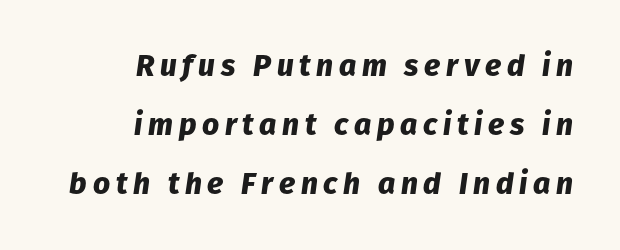
Leading: increased. The specimen reads as italic at a glance. Casual observation: everything's shoved over to the right. The zone under the glyphs is completely vacant.
